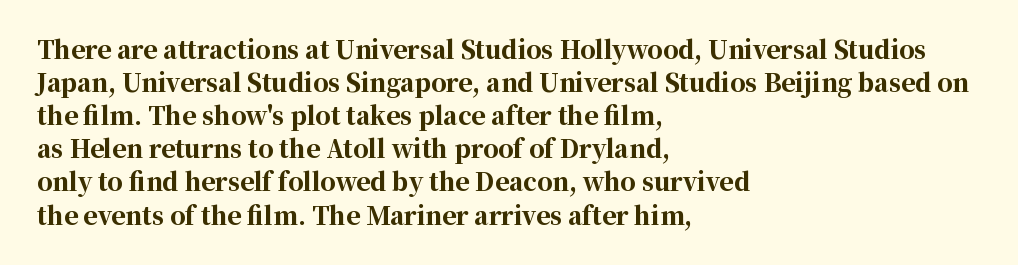
{"italic": "no", "bold": "yes", "underline": "no", "align": "left", "line_spacing": "normal", "line_spacing_ratio": 1.38, "letter_spacing": "normal", "letter_spacing_em": 0.0, "glyph_px": 24}
